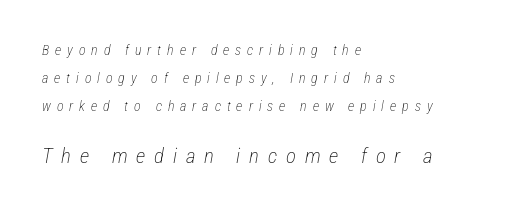
Q: Is the text bold? A: No.
Q: Is the text italic (slanted)? A: Yes, it leans right by about 12 degrees.
Q: Is the text underlined? A: No.
Q: How is the paragraph aligned? A: Left-aligned.
Q: Is the spacing between letters normal or unusually wide? A: Unusually wide.
Q: Is the spacing between lines tight, normal or loose? A: Loose.
Q: Which block of text is set in a larger size, the first (top) or the second (bottom)? A: The second (bottom) one.
